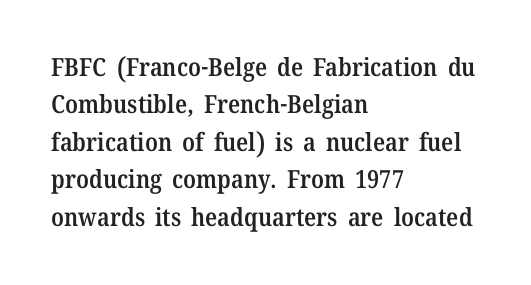
The image shows 25 px text type, upright; set left-aligned, normal line spacing (1.5x), normal letter spacing, not underlined.
